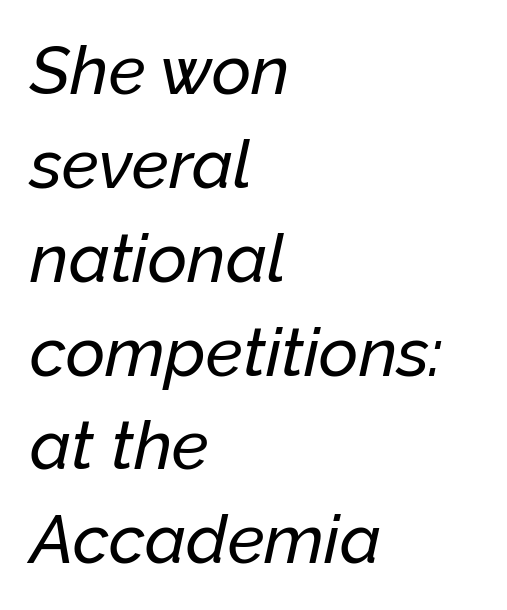
{"italic": "yes", "lean": "right", "slant_degrees": 12, "width": "normal", "stroke_contrast": "low", "x_height": "medium", "monospaced": "no", "underline": "no", "align": "left", "line_spacing": "normal", "line_spacing_ratio": 1.38, "letter_spacing": "normal", "letter_spacing_em": 0.0, "glyph_px": 68}
